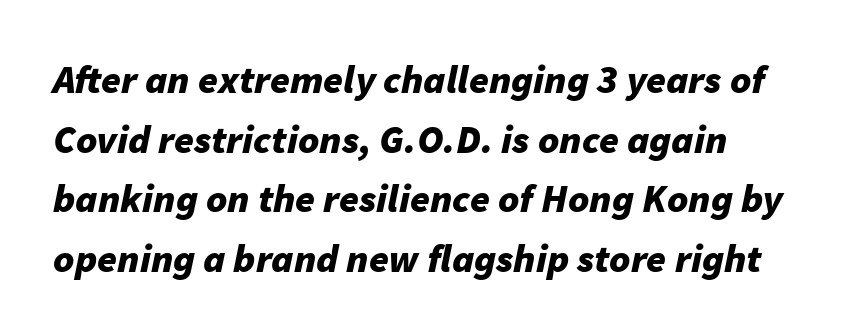
{"italic": "yes", "lean": "right", "slant_degrees": 11, "bold": "yes", "weight": "bold", "width": "normal", "stroke_contrast": "low", "x_height": "medium", "monospaced": "no", "underline": "no", "line_spacing": "normal", "line_spacing_ratio": 1.49, "letter_spacing": "normal", "letter_spacing_em": 0.0, "glyph_px": 40}
